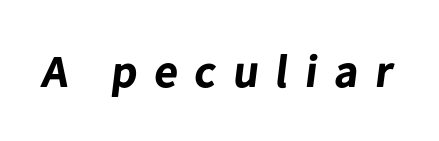
Check where the strokes stop: nothing finishes them off — pure sans. The font is running at its bold setting. The letters are spread apart with noticeably loose tracking. Proportional: the letters do not fall into vertical columns. Letters rest on an invisible, unmarked baseline.
